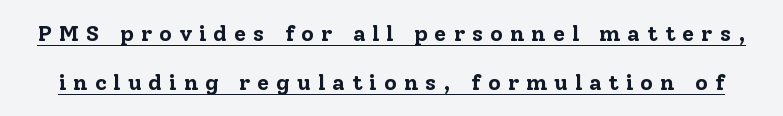
The image shows 22 px bold type, upright; set loose line spacing (2.22x), unusually wide letter spacing (+0.32 em), underlined.
